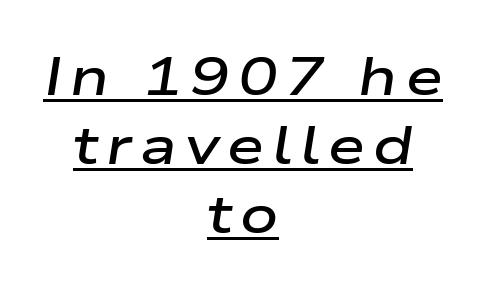
The image shows 53 px semibold, wide type, italic (leaning right); set centered, normal line spacing (1.3x), underlined; low stroke contrast and a medium x-height.
